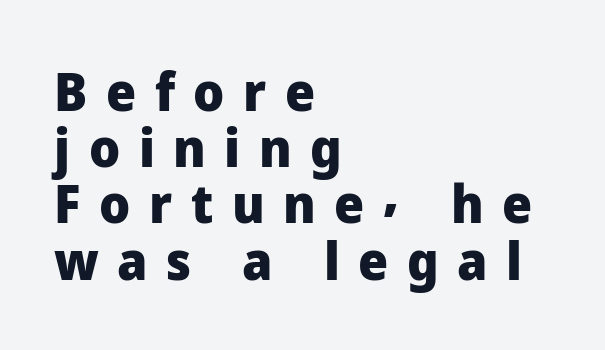
{"serif": "no", "italic": "no", "bold": "yes", "weight": "heavy", "width": "normal", "stroke_contrast": "low", "x_height": "medium", "monospaced": "no", "underline": "no", "align": "left", "line_spacing": "tight", "line_spacing_ratio": 1.06, "letter_spacing": "wide", "letter_spacing_em": 0.35, "glyph_px": 53}
